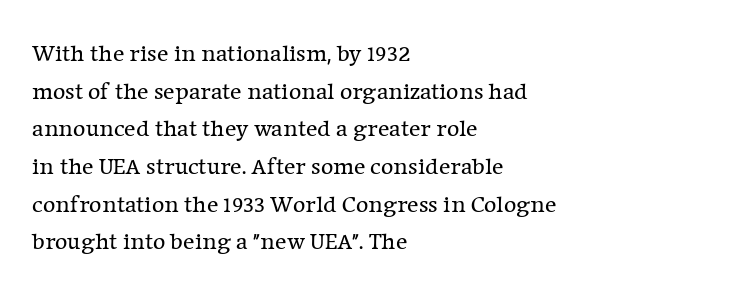
The setting favours the left margin, as ordinary paragraphs usually do. The face looks like a standard text weight, possibly lighter. Each row of text sits above clean, open space. Posture: straight, roman, zero tilt.
